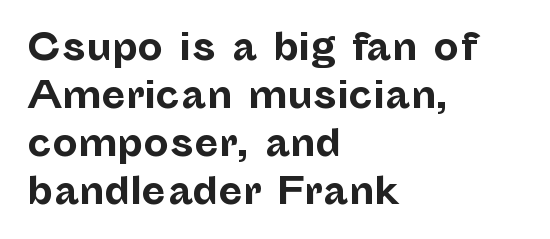
Q: Is the text bold? A: Yes.
Q: Is the text italic (slanted)? A: No, it is upright.
Q: Is the typeface a serif or a sans-serif typeface? A: Sans-serif.
Q: Is the text underlined? A: No.
Q: How is the paragraph aligned? A: Left-aligned.
Q: Is the spacing between letters normal or unusually wide? A: Normal.
Q: Is the spacing between lines tight, normal or loose? A: Normal.
Q: Width (condensed, normal, or wide)? A: Normal.
Q: Stroke contrast? A: Low.
Q: x-height? A: Medium.
Q: Monospaced? A: No.
